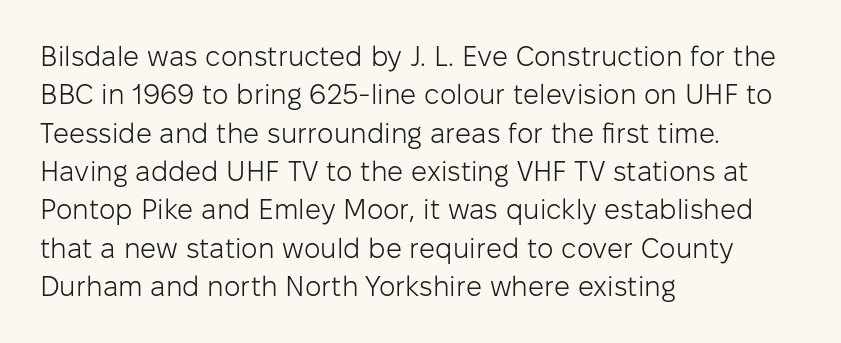
Casual observation: everything's shoved over to the left. Stroke mass is kept to a normal reading level or below. The letterforms sit shoulder to shoulder at normal distance. How would I describe the line gaps? Plain and ordinary. A roman cut, with each character standing at attention. Do the characters align in a grid? No, the font is proportional.
